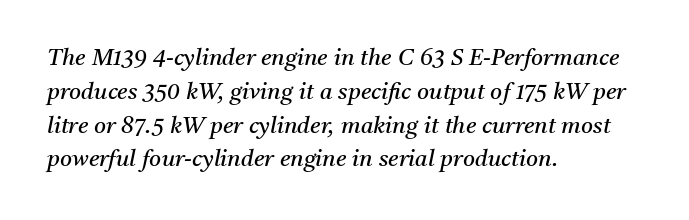
All the whitespace from short lines collects on the right. Letter spacing: default. These glyphs show unthickened strokes, regular width or finer. A bare baseline throughout the passage. Rendered with sloped, italic letterforms.
